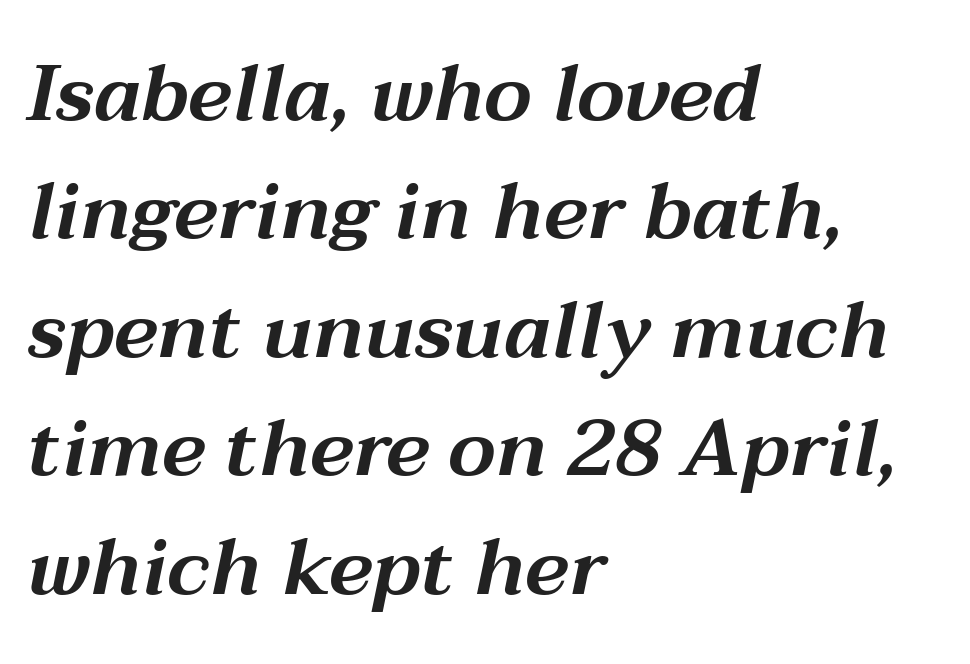
The image shows 79 px wide type, italic (leaning right); set left-aligned, normal line spacing (1.5x), normal letter spacing, not underlined; medium stroke contrast and a medium x-height.
